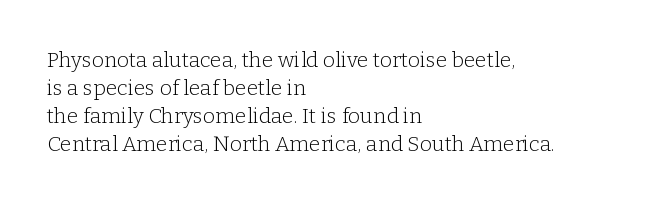
The image shows 21 px text type, upright; set left-aligned, normal line spacing (1.33x), normal letter spacing, not underlined.
